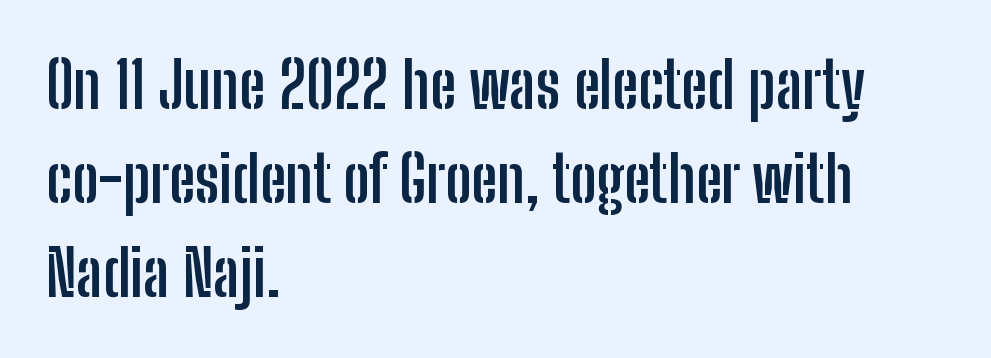
Q: Is the text bold? A: Yes.
Q: Is the text italic (slanted)? A: No, it is upright.
Q: Is the typeface a serif or a sans-serif typeface? A: Sans-serif.
Q: Is the text underlined? A: No.
Q: How is the paragraph aligned? A: Left-aligned.
Q: Is the spacing between letters normal or unusually wide? A: Normal.
Q: Is the spacing between lines tight, normal or loose? A: Normal.
Q: Width (condensed, normal, or wide)? A: Condensed.
Q: Stroke contrast? A: Low.
Q: x-height? A: Medium.
Q: Monospaced? A: No.
